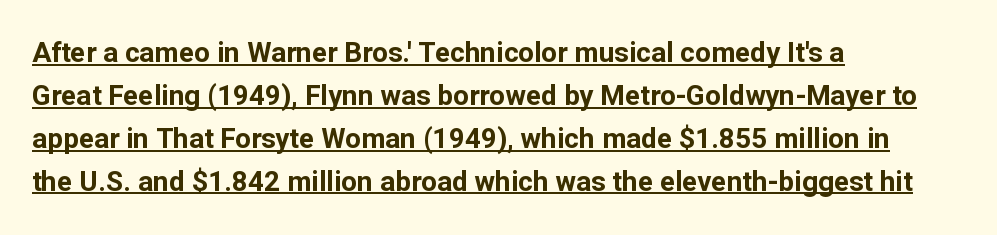
The image shows 28 px bold sans-serif type, upright; set left-aligned, normal line spacing (1.53x), normal letter spacing, underlined; low stroke contrast and a medium x-height.
